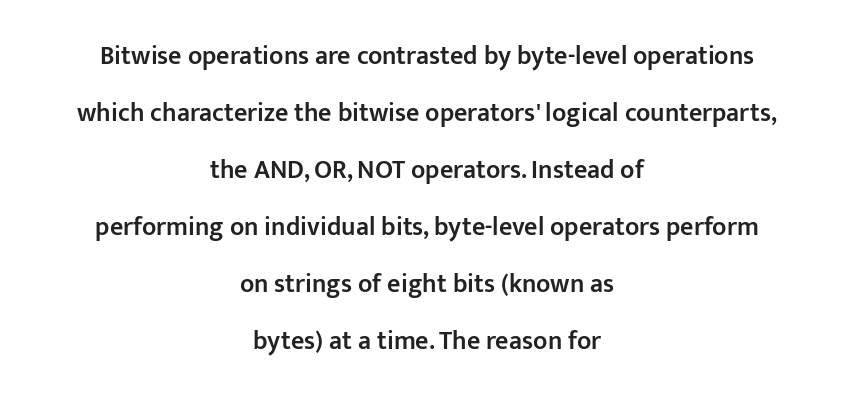
One glance says open: line gaps are wider than usual. In terms of posture, this sample is upright. Typesetter's note: demi weight, one step under bold. Words float on clear page, feet unadorned. The rendering keeps characters at their native spacing.
